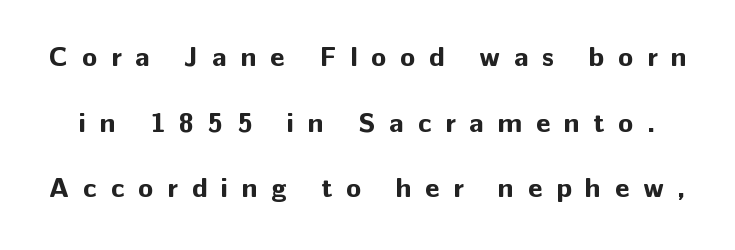
The image shows 28 px bold sans-serif type, upright; set loose line spacing (2.34x), unusually wide letter spacing (+0.49 em), not underlined; low stroke contrast and a medium x-height.
